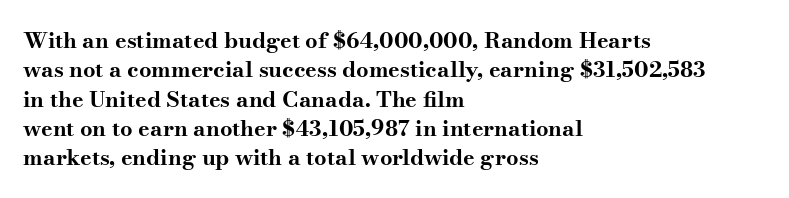
Every character sits straight up, as roman type does. Visually the block forms a straight wall on the left and a jagged coastline on the right. I'd describe the lettering as bold — thick and assertive. Unmarked baselines from the first word to the last.
